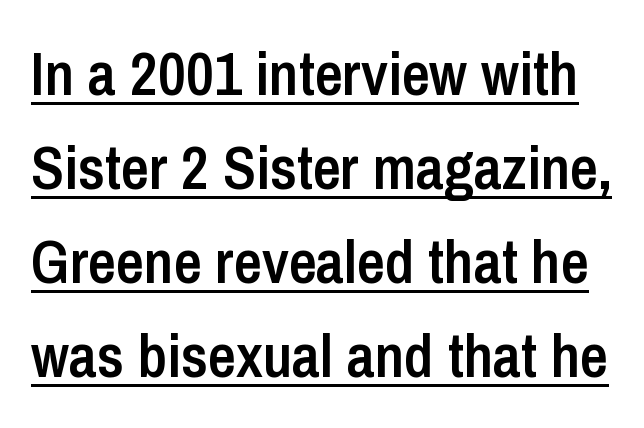
The passage shown is typed in a proportional face where columns would drift. These lines were composed using upright roman letters. Does a line run under the words? Yes, clearly. Does extra space separate the letters? No, they use regular spacing. Successive baselines arrive at the customary interval. Note: no serifs on the glyphs.
